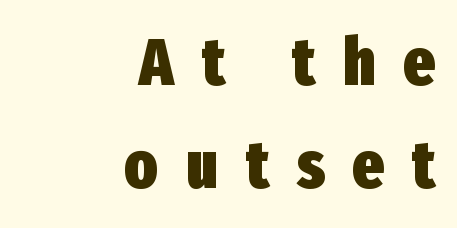
{"serif": "no", "italic": "no", "bold": "yes", "weight": "heavy", "width": "condensed", "stroke_contrast": "low", "x_height": "medium", "monospaced": "no", "underline": "no", "align": "right", "line_spacing": "normal", "line_spacing_ratio": 1.53, "letter_spacing": "wide", "letter_spacing_em": 0.42, "glyph_px": 67}
